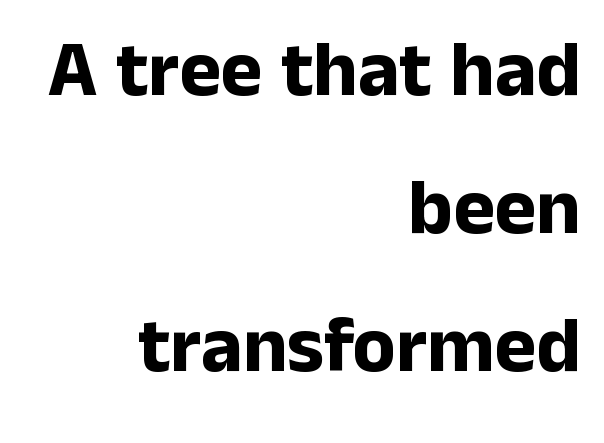
The image shows 79 px bold sans-serif type, upright; set right-aligned, line spacing 1.75x, normal letter spacing, not underlined; low stroke contrast and a medium x-height.
